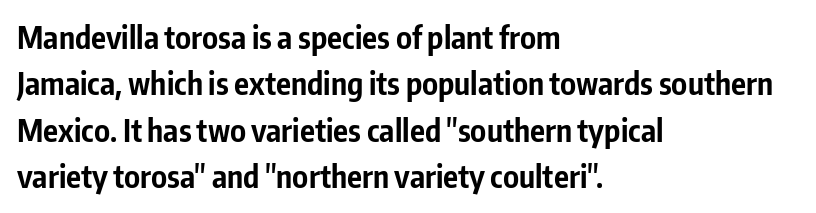
Plenty of ink on the page — the face is bold. Check where the strokes stop: nothing finishes them off — pure sans. Does the copy run flush right? No — it runs flush left. Each letter keeps its own natural width here, so spacing adapts to shape. Regular leading. Quick note: underline off.
